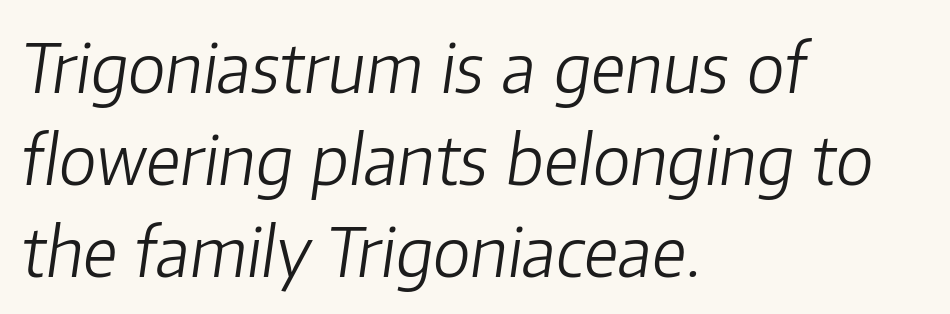
Is this a fixed-width face? No — the glyphs have proportional, varying widths. The lettering tilts uniformly, giving the passage an italic look. Whoever set this chose a conventional vertical rhythm. The string is rendered with underlining switched off. A typesetter would call this zero additional tracking.
